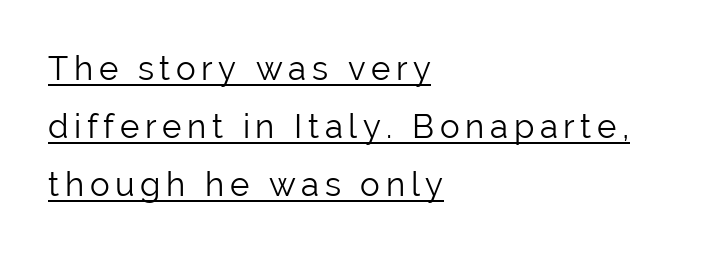
Q: Is the text bold? A: No.
Q: Is the text italic (slanted)? A: No, it is upright.
Q: Is the typeface a serif or a sans-serif typeface? A: Sans-serif.
Q: Is the text underlined? A: Yes.
Q: How is the paragraph aligned? A: Left-aligned.
Q: Width (condensed, normal, or wide)? A: Normal.
Q: Stroke contrast? A: Low.
Q: x-height? A: Medium.
Q: Monospaced? A: No.
